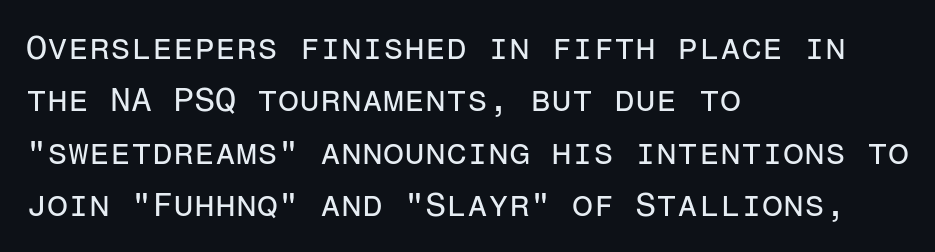
Each row of text sits above clean, open space. The typeface chosen for these lines omits serifs. The weight tops out at a normal text grade. Do the characters align in a grid? Yes, the font is monospaced.
